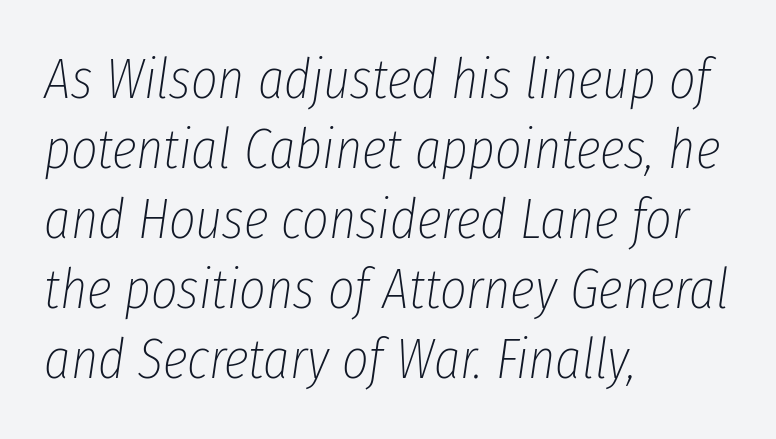
The image shows 57 px thin, condensed type, italic (leaning right); set left-aligned, line spacing 1.23x, normal letter spacing, not underlined; low stroke contrast and a medium x-height.
